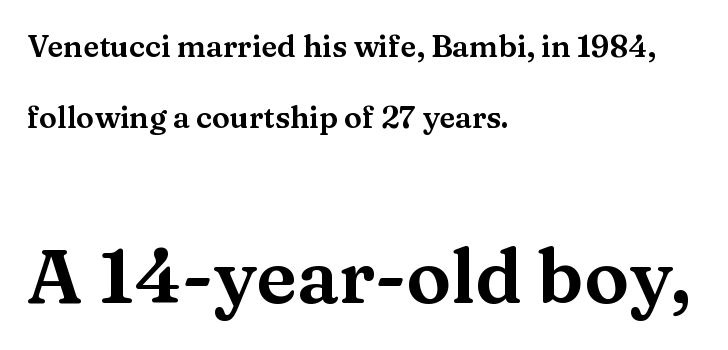
The image shows 75 px wide serif type, upright; set left-aligned, loose line spacing (2.36x), normal letter spacing, not underlined; the second (bottom) block is 2.5x larger; medium stroke contrast and a medium x-height.
